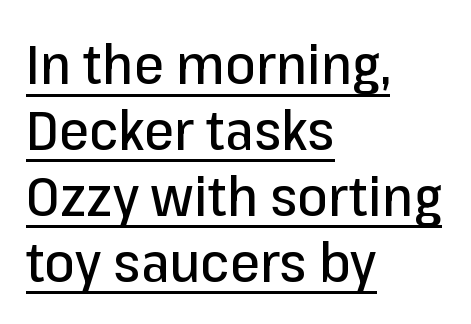
Q: Is the text italic (slanted)? A: No, it is upright.
Q: Is the typeface a serif or a sans-serif typeface? A: Sans-serif.
Q: Is the text underlined? A: Yes.
Q: How is the paragraph aligned? A: Left-aligned.
Q: Is the spacing between letters normal or unusually wide? A: Normal.
Q: Width (condensed, normal, or wide)? A: Normal.
Q: Stroke contrast? A: Low.
Q: x-height? A: Medium.
Q: Monospaced? A: No.
